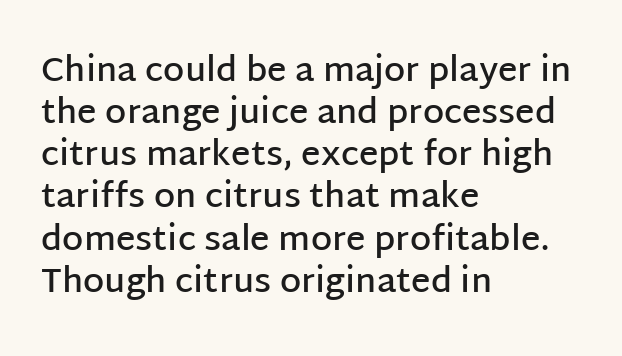
The image shows 34 px semibold sans-serif type, upright; set left-aligned, line spacing 1.24x, normal letter spacing, not underlined; low stroke contrast and a large x-height.
